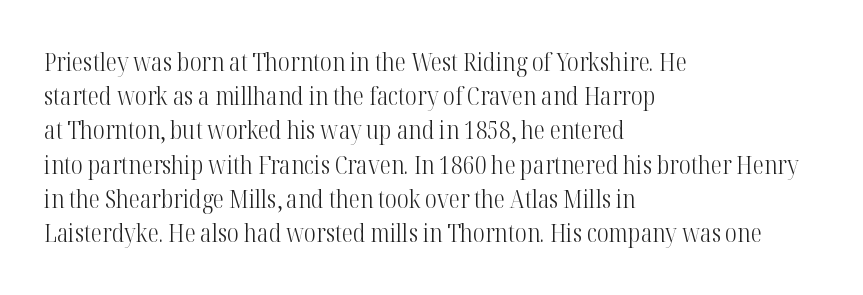
Q: Is the text bold? A: No.
Q: Is the text italic (slanted)? A: No, it is upright.
Q: Is the text underlined? A: No.
Q: How is the paragraph aligned? A: Left-aligned.
Q: Is the spacing between letters normal or unusually wide? A: Normal.
Q: Is the spacing between lines tight, normal or loose? A: Normal.
